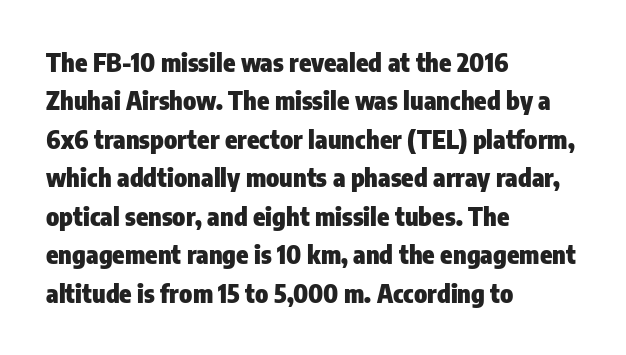
The image shows 25 px bold type, upright; set left-aligned, normal line spacing (1.54x), normal letter spacing, not underlined.
